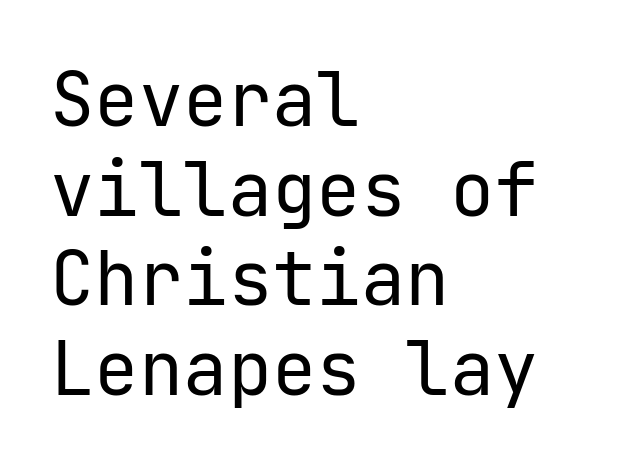
{"serif": "no", "italic": "no", "bold": "no", "weight": "regular", "width": "normal", "stroke_contrast": "low", "x_height": "medium", "underline": "no", "align": "left", "line_spacing_ratio": 1.21, "letter_spacing": "normal", "letter_spacing_em": 0.0, "glyph_px": 74}
